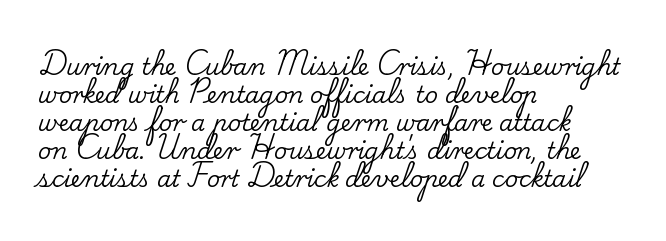
{"underline": "no", "align": "left", "line_spacing_ratio": 1.22, "letter_spacing": "normal", "letter_spacing_em": 0.0, "glyph_px": 23}
